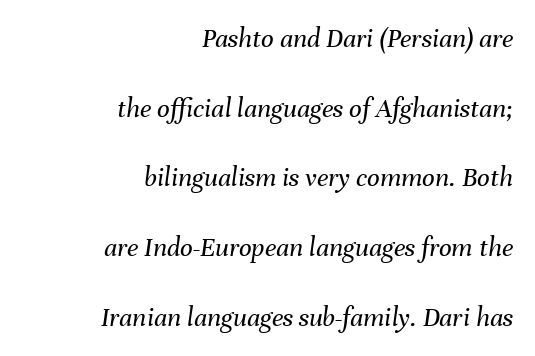
The image shows 28 px regular-weight type, italic (leaning right); set right-aligned, loose line spacing (2.49x), normal letter spacing, not underlined; medium stroke contrast and a medium x-height.
